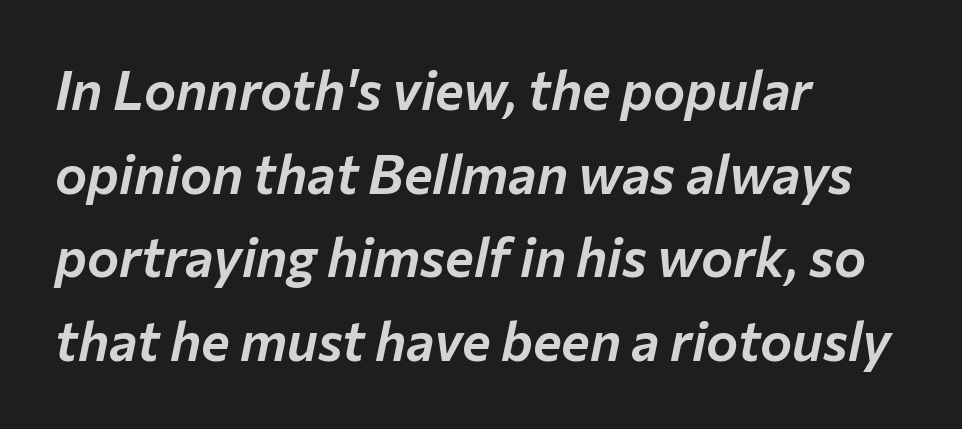
{"italic": "yes", "lean": "right", "slant_degrees": 12, "width": "normal", "stroke_contrast": "low", "x_height": "medium", "monospaced": "no", "underline": "no", "align": "left", "line_spacing": "normal", "line_spacing_ratio": 1.55, "letter_spacing": "normal", "letter_spacing_em": 0.0, "glyph_px": 54}
